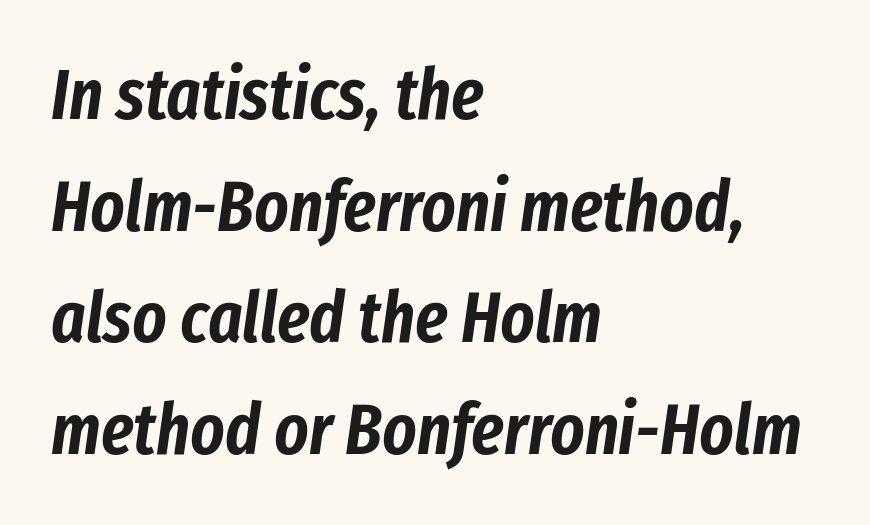
{"italic": "yes", "lean": "right", "slant_degrees": 8, "width": "condensed", "stroke_contrast": "low", "x_height": "medium", "monospaced": "no", "underline": "no", "align": "left", "line_spacing": "normal", "line_spacing_ratio": 1.55, "letter_spacing": "normal", "letter_spacing_em": 0.0, "glyph_px": 72}
